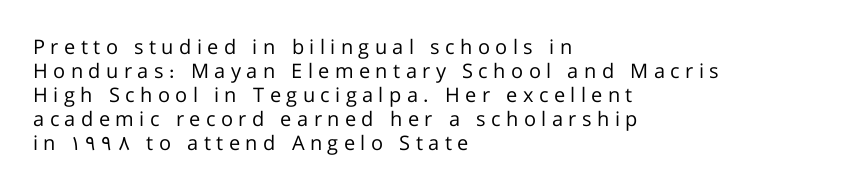
Descender tails drop into unmarked territory. Summary of weight: not heavy and not bold. The letters stand straight up with perfectly vertical stems. Visually the block forms a straight wall on the left and a jagged coastline on the right. Does extra space separate the letters? Yes, quite a lot of it.
